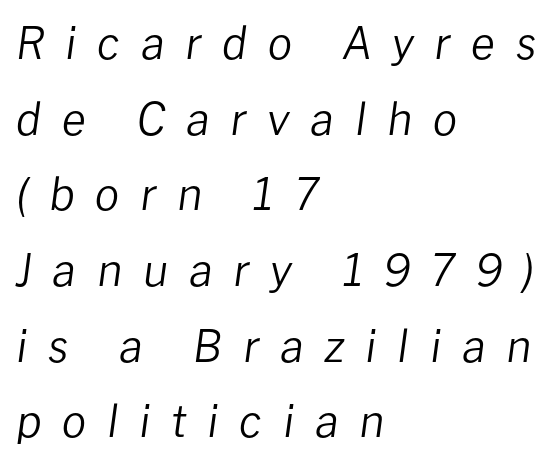
The image shows 44 px regular-weight type, italic (leaning right); set left-aligned, line spacing 1.72x, unusually wide letter spacing (+0.47 em), not underlined; low stroke contrast and a medium x-height.
